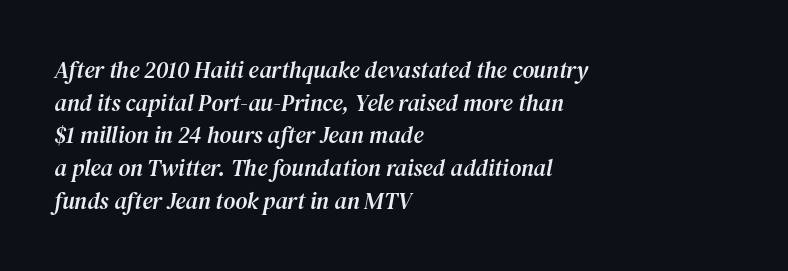
The typography opts for an oblique posture over an upright one. Normally led — the rows are evenly, conventionally spaced. The glyphs are unaccompanied by any horizontal stroke below them. This rendering uses left alignment, leaving the right contour irregular.
